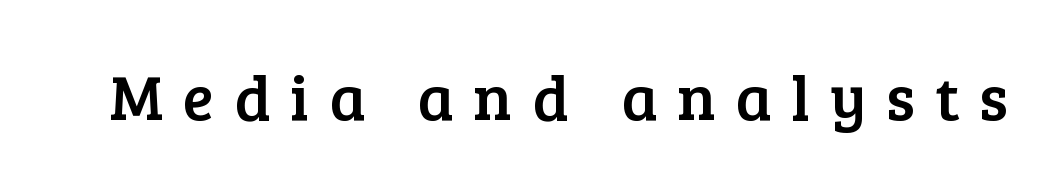
Q: Is the text italic (slanted)? A: No, it is upright.
Q: Is the typeface a serif or a sans-serif typeface? A: Serif.
Q: Is the text underlined? A: No.
Q: Is the spacing between letters normal or unusually wide? A: Unusually wide.
Q: Width (condensed, normal, or wide)? A: Normal.
Q: Stroke contrast? A: Low.
Q: x-height? A: Medium.
Q: Monospaced? A: No.
